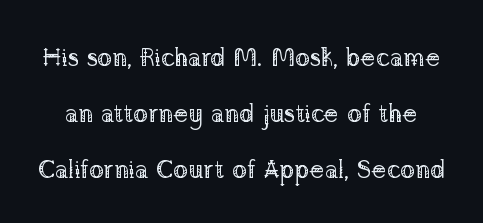
Q: Is the text bold? A: No.
Q: Is the text italic (slanted)? A: No, it is upright.
Q: Is the text underlined? A: No.
Q: Is the spacing between letters normal or unusually wide? A: Normal.
Q: Is the spacing between lines tight, normal or loose? A: Loose.
